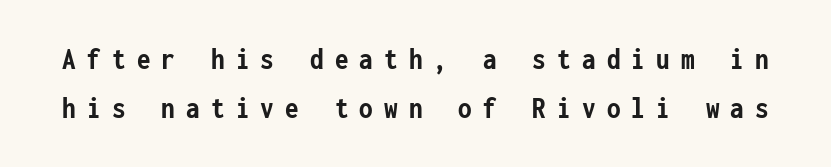
The image shows 31 px semibold, condensed sans-serif type, upright, monospaced; set normal line spacing (1.59x), unusually wide letter spacing (+0.36 em), not underlined; low stroke contrast and a medium x-height.
